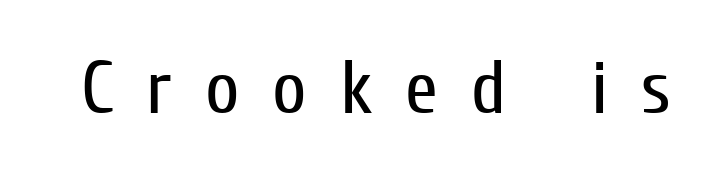
Spacing verdict: proportional, widths tailored to each character. The type is letterspaced generously, with wide tracking. Clear beneath every line of the passage. Stroke thickness stays within the range of a standard reading face or lighter. I'd call this a sans setting — the letters go barefoot. The font's upright variant was chosen for this text.
